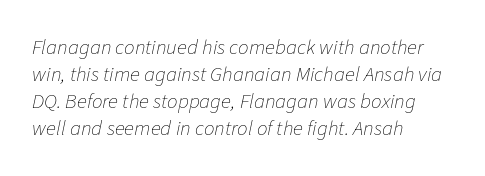
Q: Is the text bold? A: No.
Q: Is the text italic (slanted)? A: Yes, it leans right by about 11 degrees.
Q: Is the text underlined? A: No.
Q: How is the paragraph aligned? A: Left-aligned.
Q: Is the spacing between letters normal or unusually wide? A: Normal.
Q: Is the spacing between lines tight, normal or loose? A: Normal.
